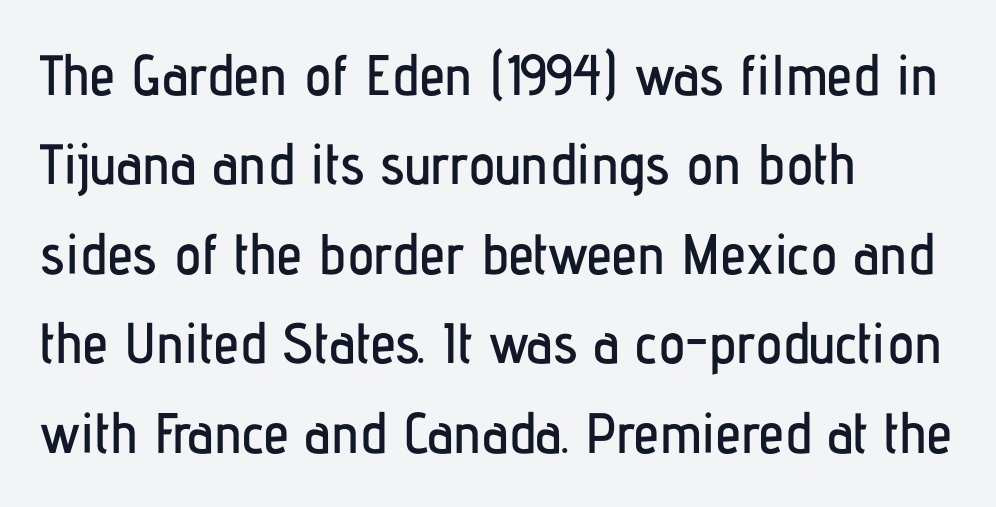
Clear beneath every line of the passage. Default kerning and tracking; the words read as compact shapes. The typeface chosen for these lines omits serifs. Students, observe: this is what conventionally led text looks like. Every row of glyphs begins at an identical x-position on the left. This sample uses an upright cut, with every glyph sitting square on the baseline.
